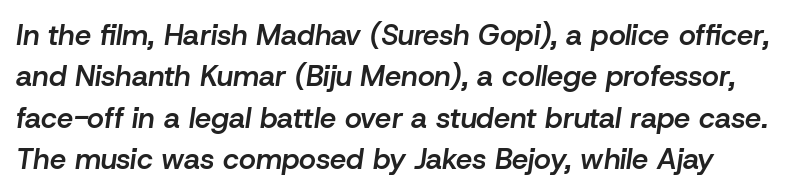
{"italic": "yes", "lean": "right", "slant_degrees": 8, "bold": "semi", "weight": "semibold", "width": "normal", "stroke_contrast": "low", "x_height": "medium", "monospaced": "no", "underline": "no", "line_spacing": "normal", "line_spacing_ratio": 1.43, "letter_spacing": "normal", "letter_spacing_em": 0.0, "glyph_px": 29}
